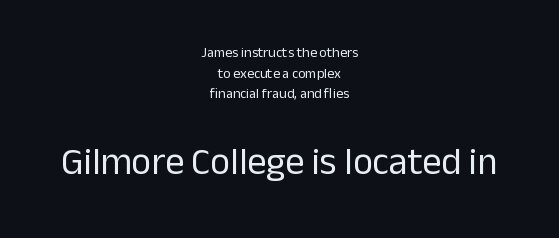
{"serif": "no", "italic": "no", "bold": "no", "weight": "regular", "width": "normal", "stroke_contrast": "low", "x_height": "medium", "monospaced": "no", "underline": "no", "align": "center", "line_spacing": "normal", "line_spacing_ratio": 1.48, "letter_spacing": "normal", "letter_spacing_em": 0.0, "larger_block": "second", "size_ratio": 2.71, "glyph_px": 38}
